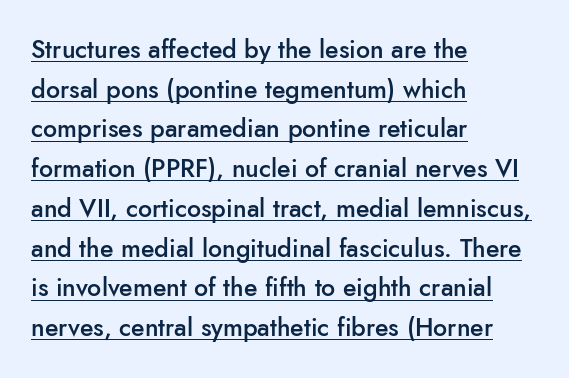
{"italic": "no", "bold": "semi", "underline": "yes", "align": "left", "line_spacing": "normal", "line_spacing_ratio": 1.59, "letter_spacing": "normal", "letter_spacing_em": 0.0, "glyph_px": 25}
